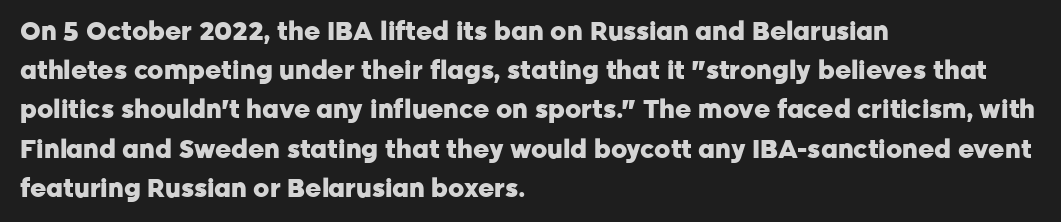
There is no visible air inserted between adjacent glyphs. This sample is left-justified, so line endings fall wherever the words run out. Normally led — the rows are evenly, conventionally spaced. The lettering holds an erect, upright posture throughout.
